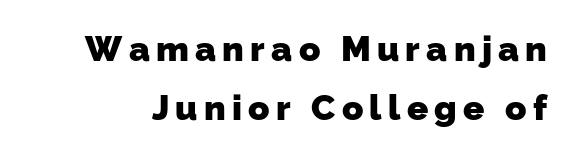
{"serif": "no", "bold": "yes", "weight": "heavy", "width": "normal", "stroke_contrast": "low", "x_height": "medium", "monospaced": "no", "underline": "no", "line_spacing": "normal", "line_spacing_ratio": 1.69, "glyph_px": 35}
